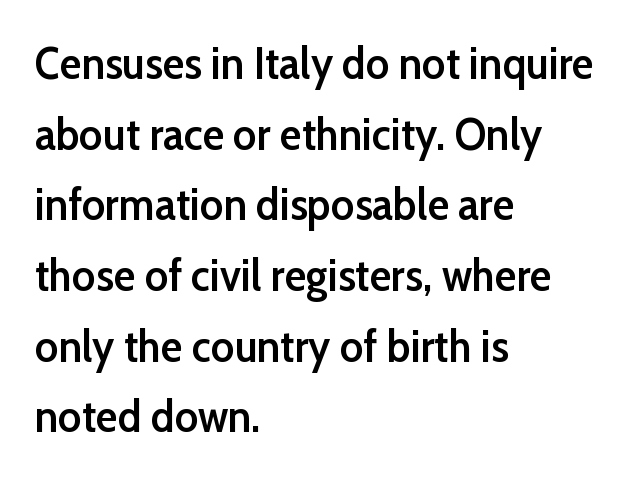
The image shows 45 px semibold sans-serif type, upright; set left-aligned, normal line spacing (1.57x), normal letter spacing, not underlined; low stroke contrast and a medium x-height.
